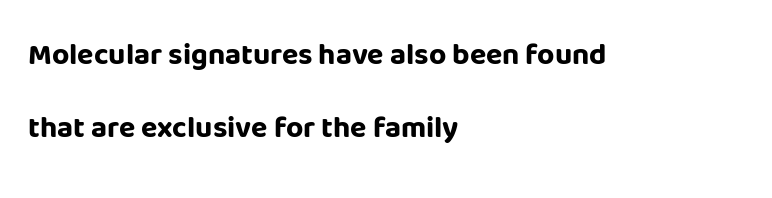
{"serif": "no", "italic": "no", "bold": "yes", "weight": "bold", "width": "normal", "stroke_contrast": "low", "x_height": "large", "monospaced": "no", "underline": "no", "align": "left", "line_spacing": "loose", "line_spacing_ratio": 2.44, "letter_spacing": "normal", "letter_spacing_em": 0.0, "glyph_px": 30}
